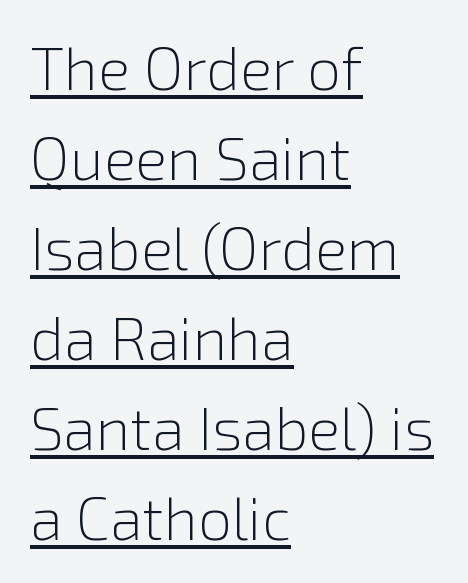
{"serif": "no", "italic": "no", "bold": "no", "weight": "light", "width": "normal", "stroke_contrast": "low", "x_height": "medium", "monospaced": "no", "underline": "yes", "align": "left", "line_spacing": "normal", "line_spacing_ratio": 1.5, "letter_spacing": "normal", "letter_spacing_em": 0.0, "glyph_px": 60}
